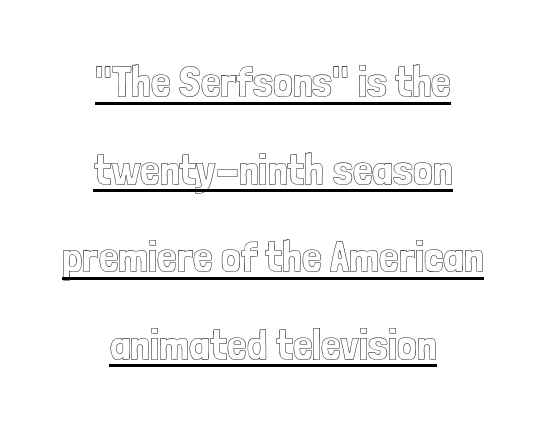
{"italic": "no", "width": "condensed", "x_height": "medium", "monospaced": "no", "underline": "yes", "align": "center", "line_spacing": "loose", "line_spacing_ratio": 1.99, "letter_spacing": "normal", "letter_spacing_em": 0.0, "glyph_px": 44}
